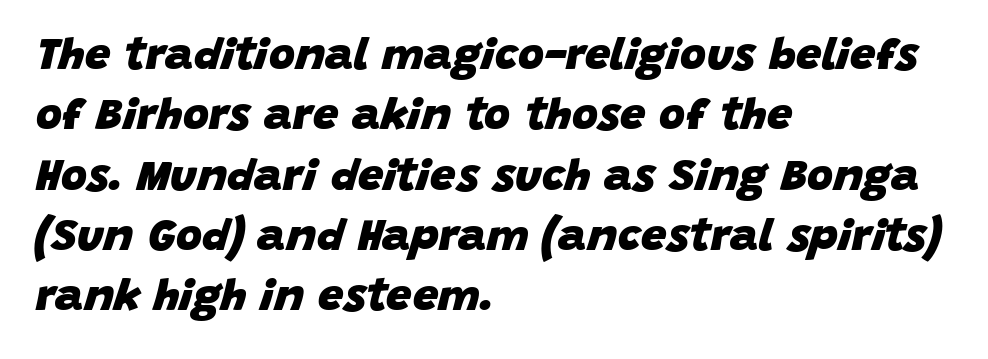
Every character sits at an angle, as italics do. Normally led — the rows are evenly, conventionally spaced. No word sits above an underline. Does the copy run flush right? No — it runs flush left. A typesetter would call this zero additional tracking.
